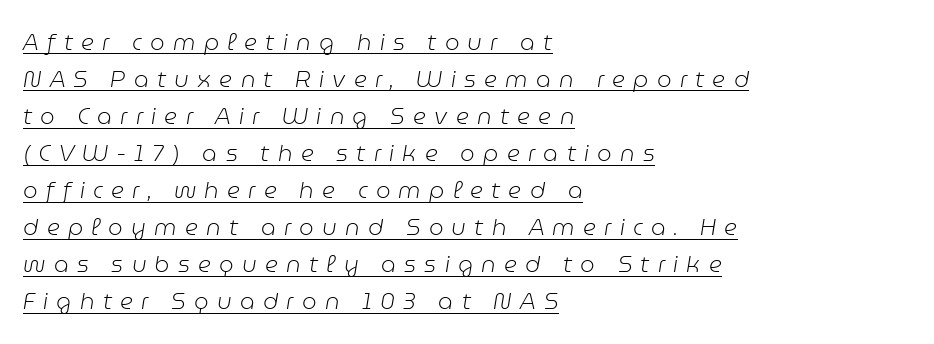
The image shows 23 px text type, italic (leaning right); set left-aligned, normal line spacing (1.61x), unusually wide letter spacing (+0.36 em), underlined.
